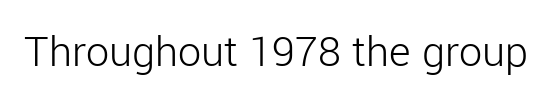
Q: Is the text bold? A: No.
Q: Is the text italic (slanted)? A: No, it is upright.
Q: Is the typeface a serif or a sans-serif typeface? A: Sans-serif.
Q: Is the text underlined? A: No.
Q: Is the spacing between letters normal or unusually wide? A: Normal.
Q: Width (condensed, normal, or wide)? A: Normal.
Q: Stroke contrast? A: Low.
Q: x-height? A: Medium.
Q: Monospaced? A: No.
